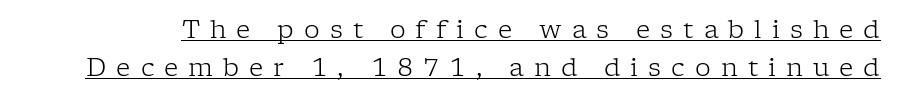
{"italic": "no", "bold": "no", "underline": "yes", "line_spacing": "normal", "line_spacing_ratio": 1.54, "letter_spacing": "wide", "letter_spacing_em": 0.4, "glyph_px": 25}
